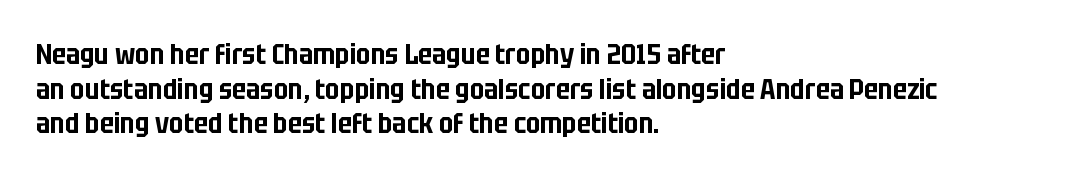
{"serif": "no", "italic": "no", "width": "condensed", "stroke_contrast": "low", "x_height": "large", "monospaced": "no", "underline": "no", "align": "left", "line_spacing_ratio": 1.24, "letter_spacing": "normal", "letter_spacing_em": 0.0, "glyph_px": 28}
